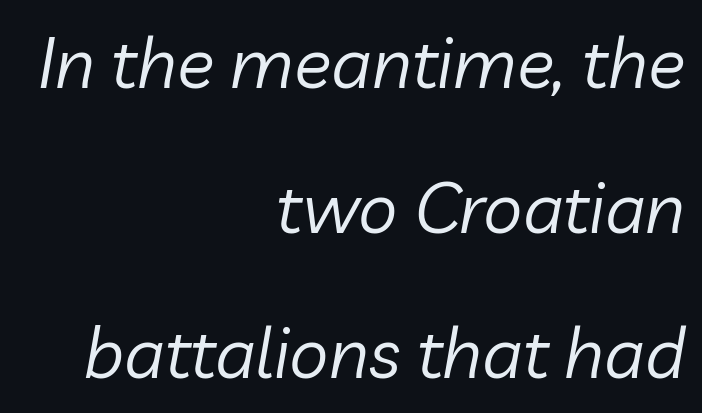
Q: Is the text bold? A: No.
Q: Is the text italic (slanted)? A: Yes, it leans right by about 10 degrees.
Q: Is the text underlined? A: No.
Q: How is the paragraph aligned? A: Right-aligned.
Q: Is the spacing between letters normal or unusually wide? A: Normal.
Q: Is the spacing between lines tight, normal or loose? A: Loose.
Q: Width (condensed, normal, or wide)? A: Normal.
Q: Stroke contrast? A: Low.
Q: x-height? A: Medium.
Q: Monospaced? A: No.
